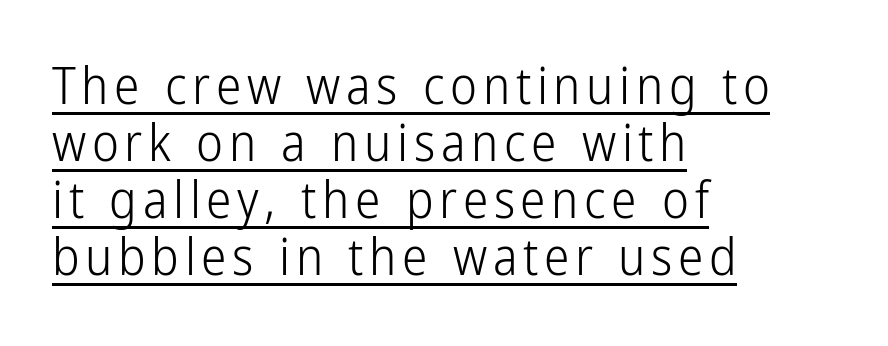
The paragraph shown leans on its left margin. These lines are composed in type without serifs. Spacing verdict: proportional, widths tailored to each character. A baseline rule has been typeset under these characters. Very little white space separates one row of letters from the next. Nothing heavy about these letters — not bold at all.
